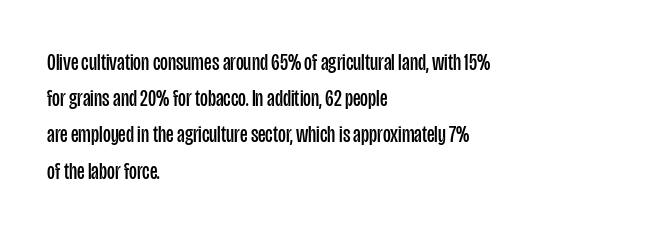
Default kerning and tracking; the words read as compact shapes. Tall strokes in this sample are plumb rather than angled. This rendering uses left alignment, leaving the right contour irregular. Students, observe: this is what conventionally led text looks like. Each stroke keeps to a modest, everyday thickness or less. Honestly, there is no underline to notice here at all.
